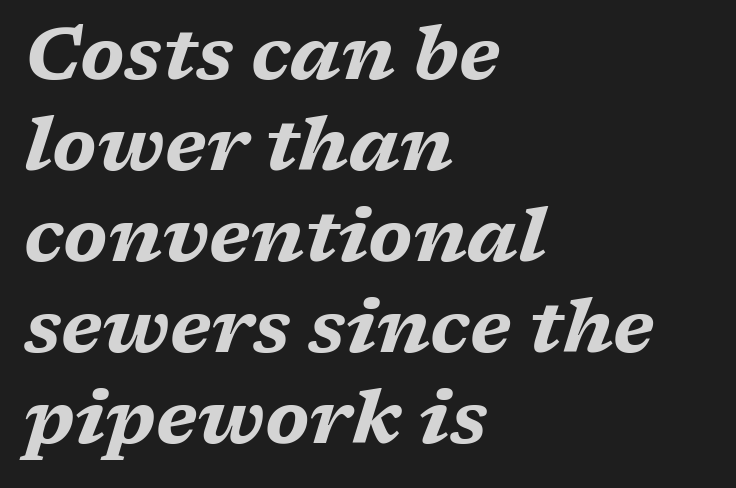
The image shows 74 px bold, wide type, italic (leaning right); set left-aligned, line spacing 1.23x, normal letter spacing, not underlined; medium stroke contrast and a medium x-height.
